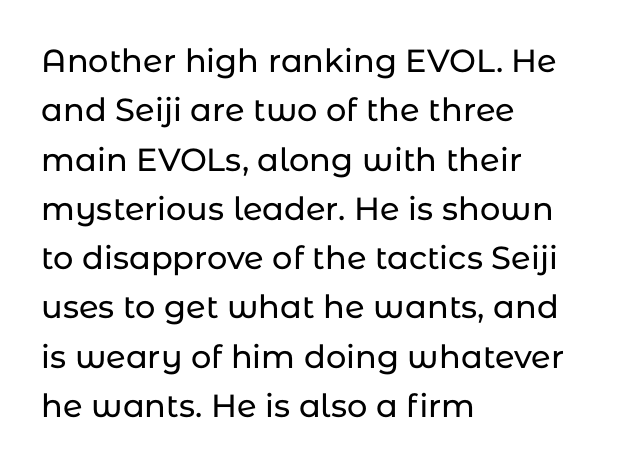
{"serif": "no", "italic": "no", "width": "normal", "stroke_contrast": "low", "x_height": "medium", "monospaced": "no", "underline": "no", "align": "left", "line_spacing": "normal", "line_spacing_ratio": 1.54, "letter_spacing": "normal", "letter_spacing_em": 0.0, "glyph_px": 32}
